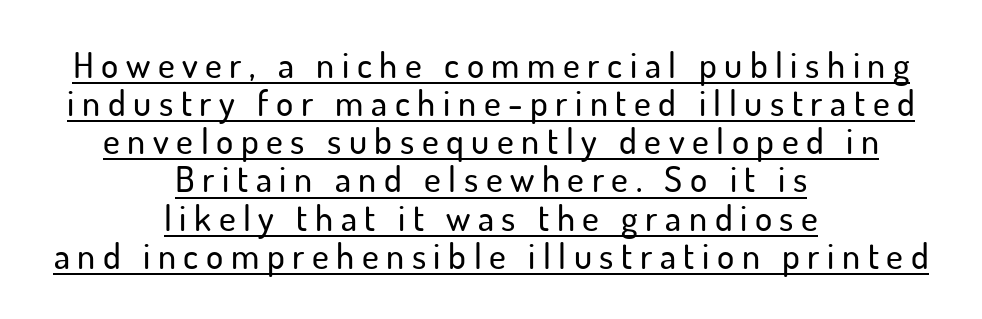
Nothing sits at the stroke ends, so this counts as sans-serif. The type is letterspaced generously, with wide tracking. The rendering uses a small line-height, squeezing the rows. Somebody hit Ctrl+U on this one — the words are underlined. Nope, not italic — everything's standing straight. The text block is weighted toward neither margin, spreading evenly from the middle.
